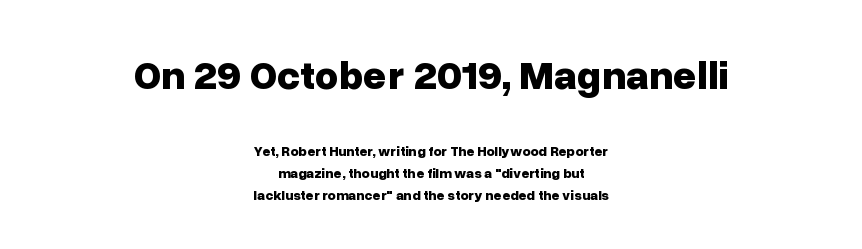
{"serif": "no", "italic": "no", "bold": "yes", "weight": "bold", "width": "normal", "stroke_contrast": "low", "x_height": "medium", "monospaced": "no", "underline": "no", "align": "center", "line_spacing": "normal", "line_spacing_ratio": 1.55, "letter_spacing": "normal", "letter_spacing_em": 0.0, "larger_block": "first", "size_ratio": 2.93, "glyph_px": 41}
